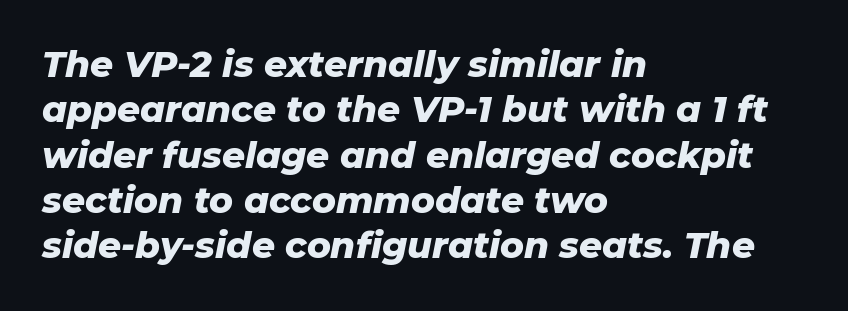
Students, this is bold: see how much ink each stroke carries. Honestly, the letter spacing is just normal — you wouldn't notice it. The block of text has a typical density, with ordinary space between rows. The face used here has a pronounced slope to its letters. The foot of each line stays bare and open.
